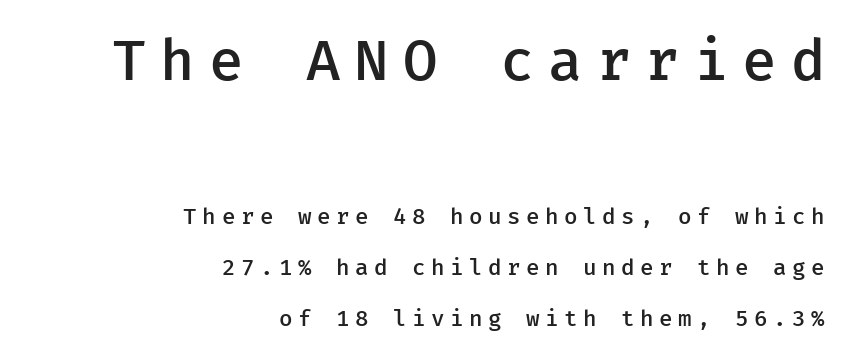
The characters look somewhat weighty, a semibold short of true bold. Every stem runs plumb, perpendicular to the baseline. Rule under the text: the space is simply empty. The glyphs in this specimen are sans serif.
